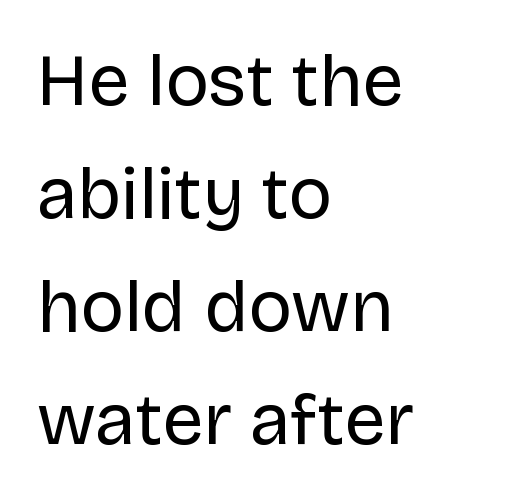
Counters stay open thanks to moderate or lighter strokes. Do the characters align in a grid? No, the font is proportional. A clean baseline with only descenders dipping below it. The vertical gap from one line to the next is medium. A typesetter would call this zero additional tracking. What kind of face is this? One without serifs — a sans.
